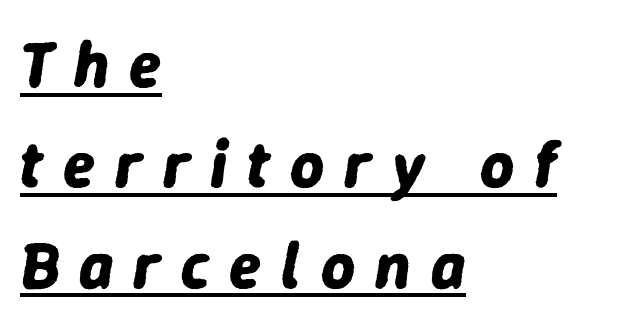
{"italic": "yes", "lean": "right", "slant_degrees": 9, "bold": "yes", "weight": "bold", "width": "normal", "stroke_contrast": "low", "x_height": "medium", "monospaced": "no", "underline": "yes", "align": "left", "line_spacing": "normal", "line_spacing_ratio": 1.52, "letter_spacing": "wide", "letter_spacing_em": 0.3, "glyph_px": 66}
